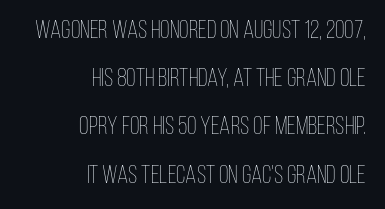
Q: Is the text bold? A: No.
Q: Is the text italic (slanted)? A: No, it is upright.
Q: Is the text underlined? A: No.
Q: How is the paragraph aligned? A: Right-aligned.
Q: Is the spacing between letters normal or unusually wide? A: Normal.
Q: Is the spacing between lines tight, normal or loose? A: Loose.
